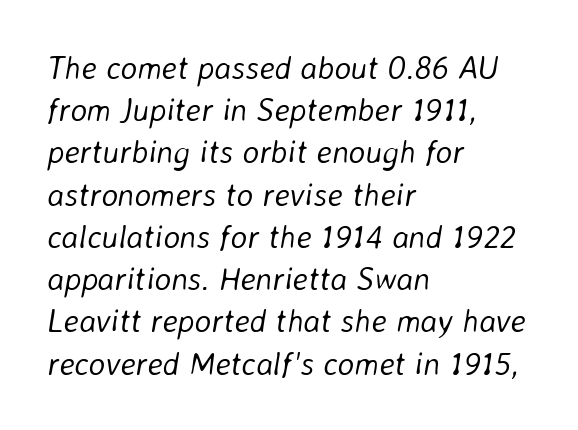
{"italic": "yes", "lean": "right", "slant_degrees": 8, "bold": "no", "weight": "light", "width": "normal", "stroke_contrast": "low", "x_height": "medium", "monospaced": "no", "underline": "no", "align": "left", "line_spacing": "normal", "line_spacing_ratio": 1.32, "letter_spacing": "normal", "letter_spacing_em": 0.0, "glyph_px": 32}
